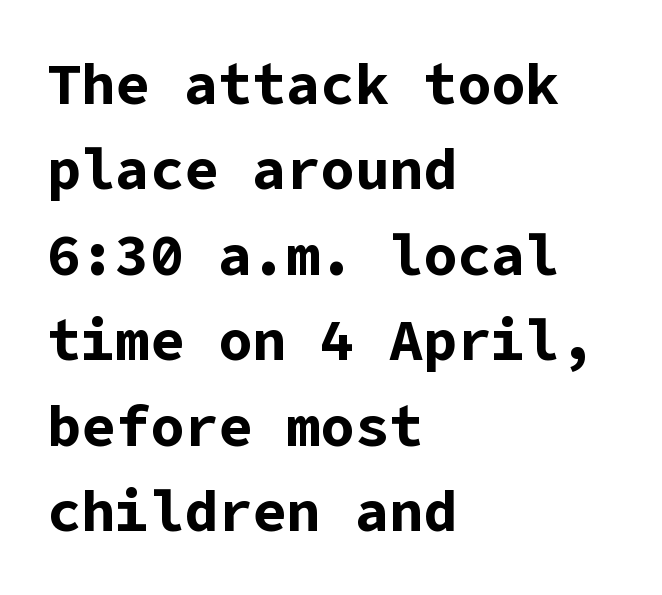
As a designer I'd log this as weight 700, bold. Vertical strokes here are truly vertical. Vertical spacing — default. Line beginnings align vertically; line endings do not. Plain, unruled lines of type. Are there feet on the stems? There aren't — it's a sans.
